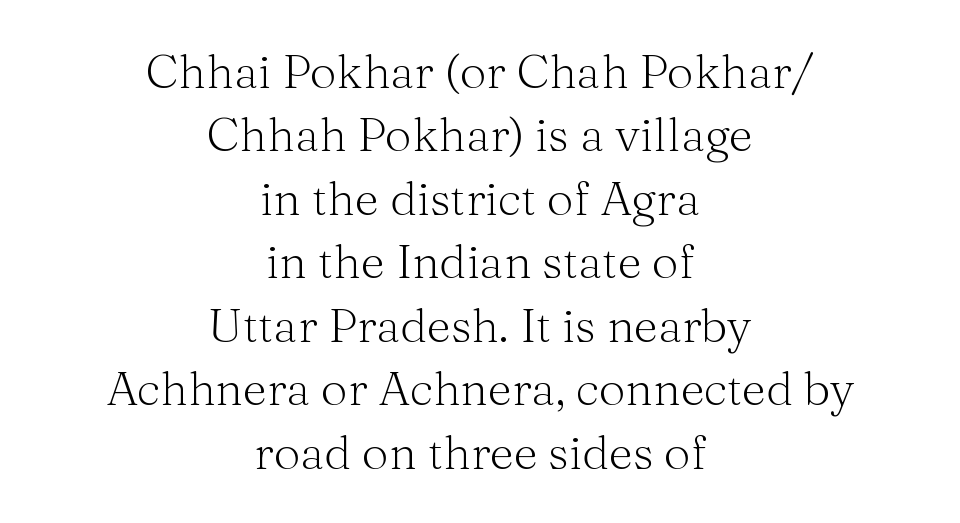
A typesetter would label this face a serif. The passage is arranged like a title page — every line centered. The letters sit at their default tracking, neither squeezed nor spread. Weight: not bold — regular or lighter.
